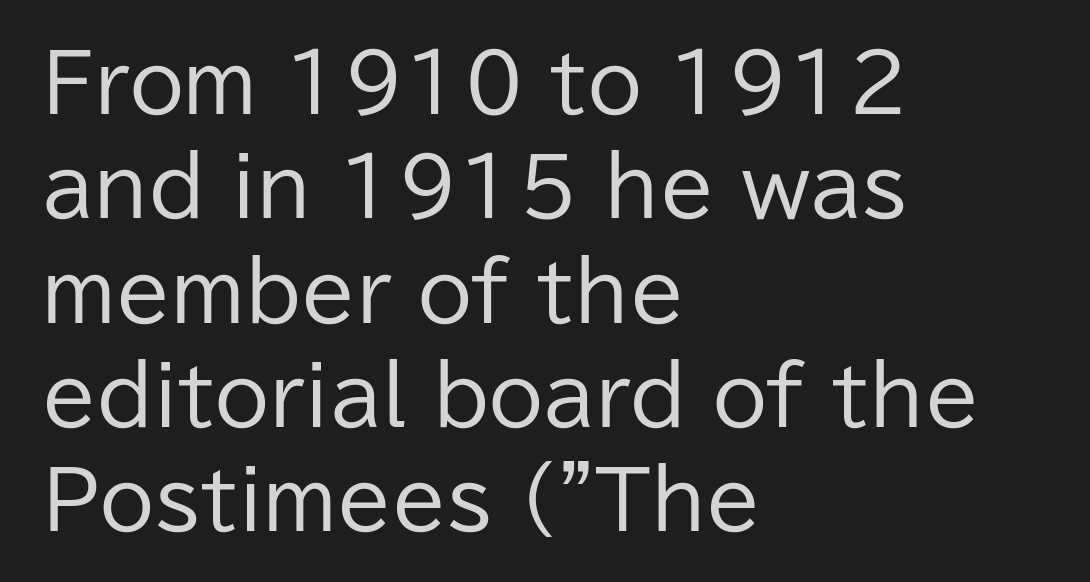
{"serif": "no", "italic": "no", "bold": "no", "weight": "regular", "width": "normal", "stroke_contrast": "low", "x_height": "medium", "monospaced": "no", "underline": "no", "align": "left", "line_spacing": "normal", "line_spacing_ratio": 1.32, "letter_spacing": "normal", "letter_spacing_em": 0.0, "glyph_px": 79}
